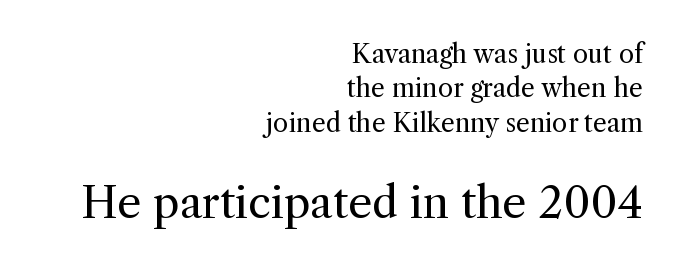
Q: Is the text bold? A: No.
Q: Is the text italic (slanted)? A: No, it is upright.
Q: Is the typeface a serif or a sans-serif typeface? A: Serif.
Q: Is the text underlined? A: No.
Q: How is the paragraph aligned? A: Right-aligned.
Q: Is the spacing between letters normal or unusually wide? A: Normal.
Q: Is the spacing between lines tight, normal or loose? A: Normal.
Q: Which block of text is set in a larger size, the first (top) or the second (bottom)? A: The second (bottom) one.
Q: Width (condensed, normal, or wide)? A: Normal.
Q: x-height? A: Medium.
Q: Monospaced? A: No.
